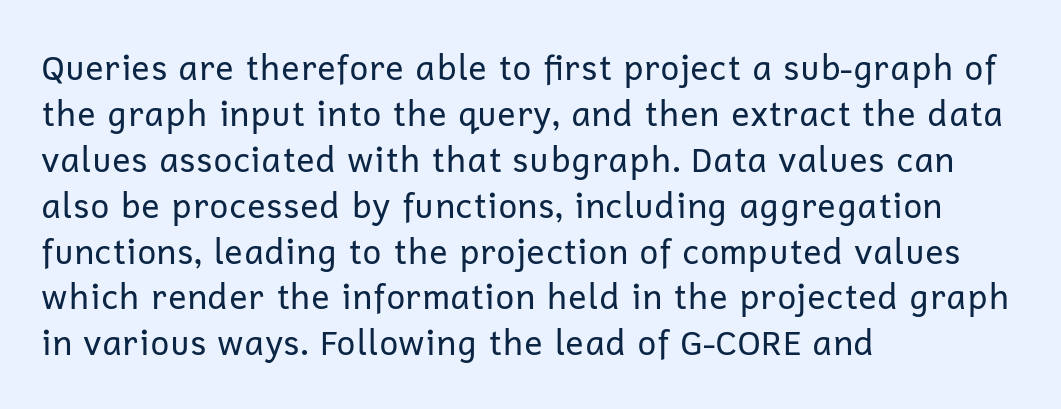
Q: Is the text bold? A: No.
Q: Is the text italic (slanted)? A: No, it is upright.
Q: Is the typeface a serif or a sans-serif typeface? A: Sans-serif.
Q: Is the text underlined? A: No.
Q: How is the paragraph aligned? A: Left-aligned.
Q: Is the spacing between letters normal or unusually wide? A: Normal.
Q: Is the spacing between lines tight, normal or loose? A: Normal.
Q: Width (condensed, normal, or wide)? A: Normal.
Q: Stroke contrast? A: Low.
Q: x-height? A: Medium.
Q: Monospaced? A: No.
